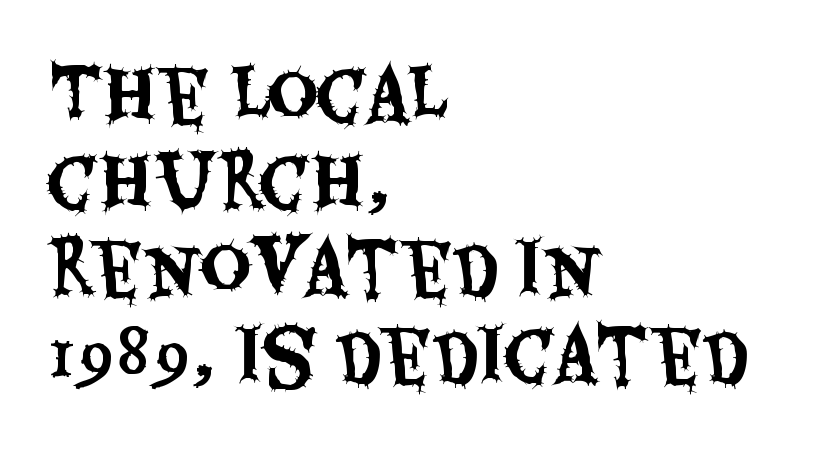
Varying glyph widths throughout — classic text-font behaviour. Glyph-to-glyph distance matches everyday printed text. Underline: absent. These lines stack with their left ends in a neat column.
